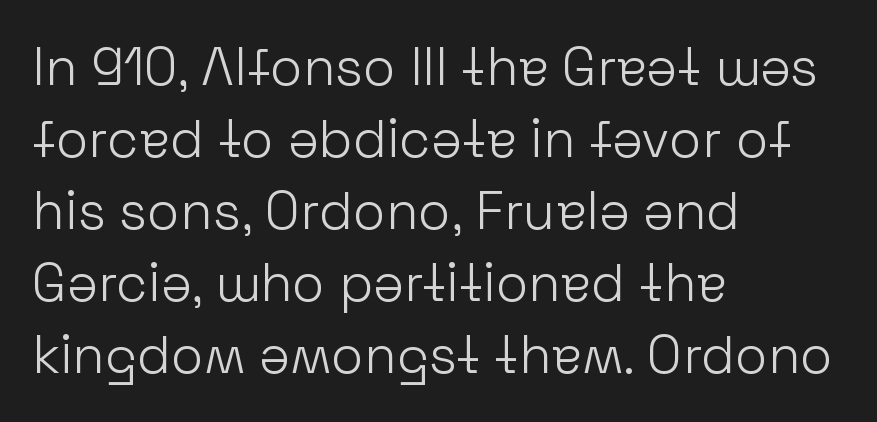
{"serif": "no", "italic": "no", "bold": "no", "weight": "light", "width": "normal", "stroke_contrast": "low", "x_height": "medium", "monospaced": "no", "underline": "no", "align": "left", "line_spacing": "normal", "line_spacing_ratio": 1.36, "letter_spacing": "normal", "letter_spacing_em": 0.0, "glyph_px": 53}
